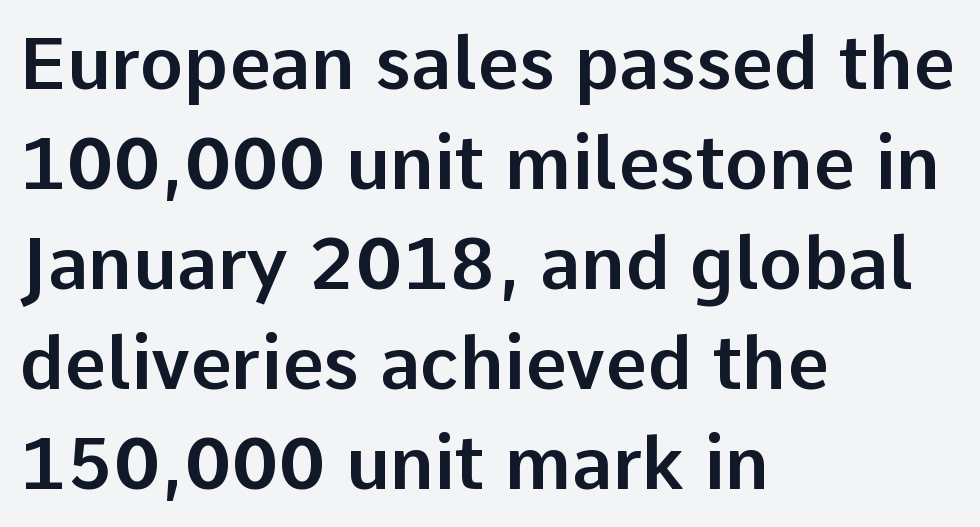
{"serif": "no", "italic": "no", "width": "normal", "stroke_contrast": "low", "x_height": "medium", "monospaced": "no", "underline": "no", "align": "left", "line_spacing": "normal", "line_spacing_ratio": 1.37, "letter_spacing": "normal", "letter_spacing_em": 0.0, "glyph_px": 73}
